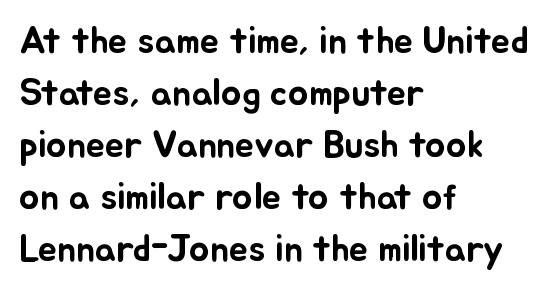
Q: Is the text italic (slanted)? A: No, it is upright.
Q: Is the text underlined? A: No.
Q: How is the paragraph aligned? A: Left-aligned.
Q: Is the spacing between letters normal or unusually wide? A: Normal.
Q: Is the spacing between lines tight, normal or loose? A: Normal.
Q: Width (condensed, normal, or wide)? A: Normal.
Q: Stroke contrast? A: Low.
Q: x-height? A: Small.
Q: Monospaced? A: No.
